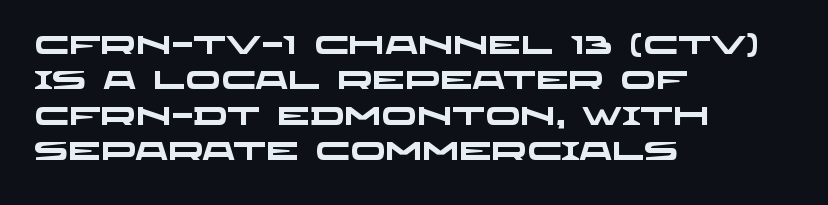
The image shows 26 px bold type; set left-aligned, normal line spacing (1.36x), normal letter spacing, not underlined.
